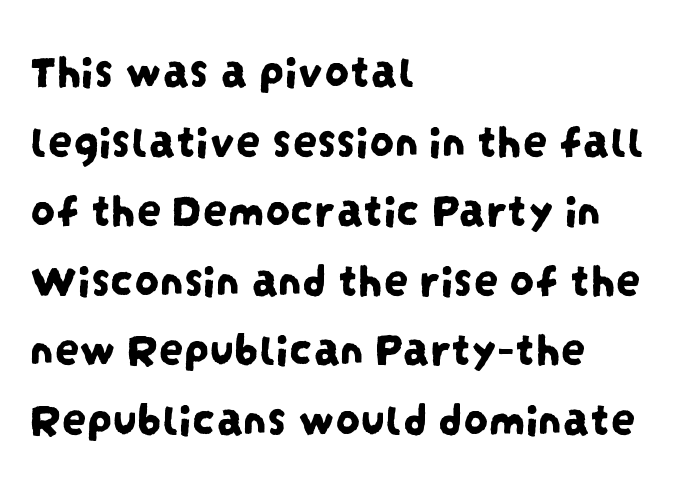
{"serif": "no", "width": "condensed", "stroke_contrast": "low", "x_height": "large", "monospaced": "no", "underline": "no", "align": "left", "line_spacing": "normal", "line_spacing_ratio": 1.42, "letter_spacing": "normal", "letter_spacing_em": 0.0, "glyph_px": 49}
